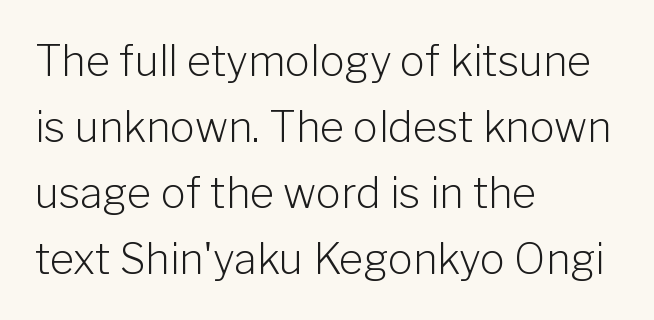
{"serif": "no", "italic": "no", "bold": "no", "weight": "light", "width": "normal", "stroke_contrast": "low", "x_height": "medium", "monospaced": "no", "underline": "no", "align": "left", "line_spacing": "normal", "line_spacing_ratio": 1.57, "letter_spacing": "normal", "letter_spacing_em": 0.0, "glyph_px": 42}
